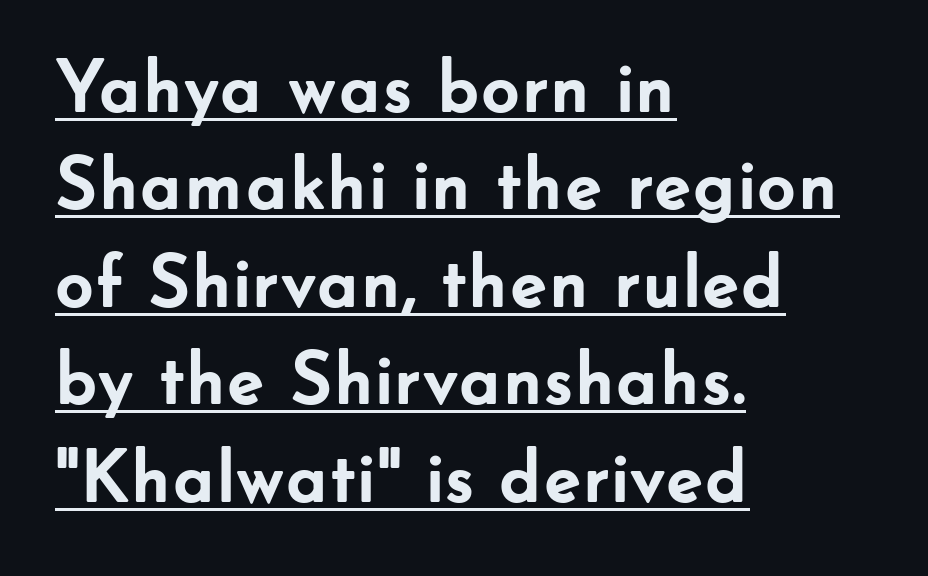
Q: Is the text bold? A: Yes.
Q: Is the text italic (slanted)? A: No, it is upright.
Q: Is the typeface a serif or a sans-serif typeface? A: Sans-serif.
Q: Is the text underlined? A: Yes.
Q: How is the paragraph aligned? A: Left-aligned.
Q: Is the spacing between letters normal or unusually wide? A: Normal.
Q: Is the spacing between lines tight, normal or loose? A: Normal.
Q: Width (condensed, normal, or wide)? A: Normal.
Q: Stroke contrast? A: Low.
Q: x-height? A: Small.
Q: Monospaced? A: No.
